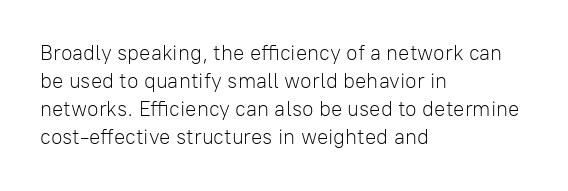
Visually the block forms a straight wall on the left and a jagged coastline on the right. Style check: upright. Bold? No — there's no thickening of the strokes. Notice how descenders clear the ascenders below comfortably — that's standard leading. Each word holds together tightly as a unit, with standard inter-letter gaps.
